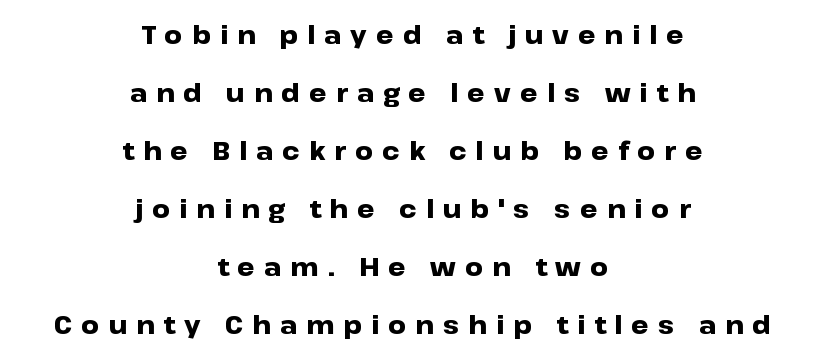
The image shows 25 px bold type, upright; set centered, loose line spacing (2.32x), unusually wide letter spacing (+0.36 em), not underlined.
